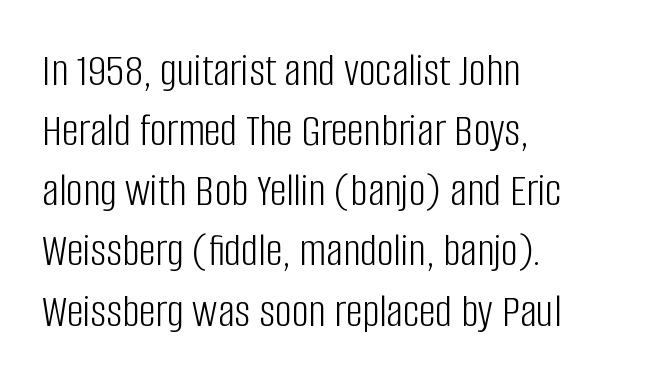
{"serif": "no", "italic": "no", "bold": "no", "weight": "light", "width": "condensed", "stroke_contrast": "low", "x_height": "large", "monospaced": "no", "underline": "no", "align": "left", "line_spacing": "normal", "line_spacing_ratio": 1.28, "letter_spacing": "normal", "letter_spacing_em": 0.0, "glyph_px": 47}
